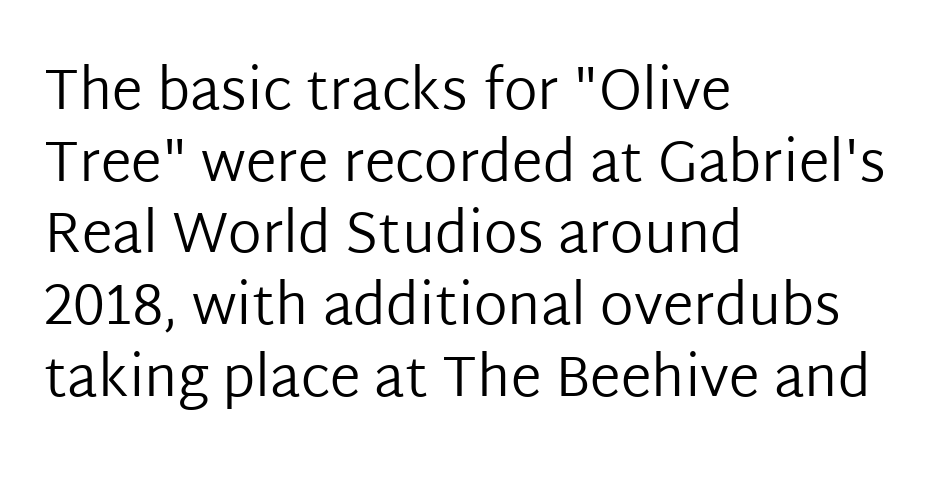
The passage shown has conventional tracking throughout. Is the type heavy? It reads as light-to-regular instead. Check where the strokes stop: nothing finishes them off — pure sans. The glyphs are unaccompanied by any horizontal stroke below them. Italic: no, the glyphs are upright roman. Line beginnings align vertically; line endings do not.
